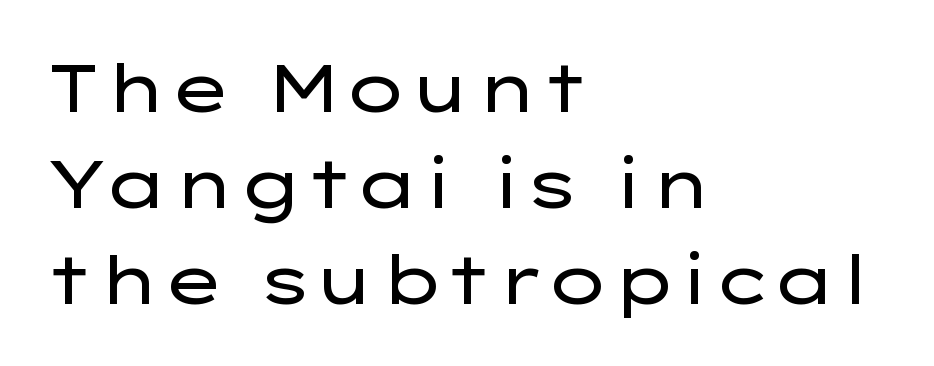
The image shows 67 px regular-weight, wide sans-serif type, upright; set left-aligned, normal line spacing (1.43x), normal letter spacing, not underlined; low stroke contrast and a medium x-height.
